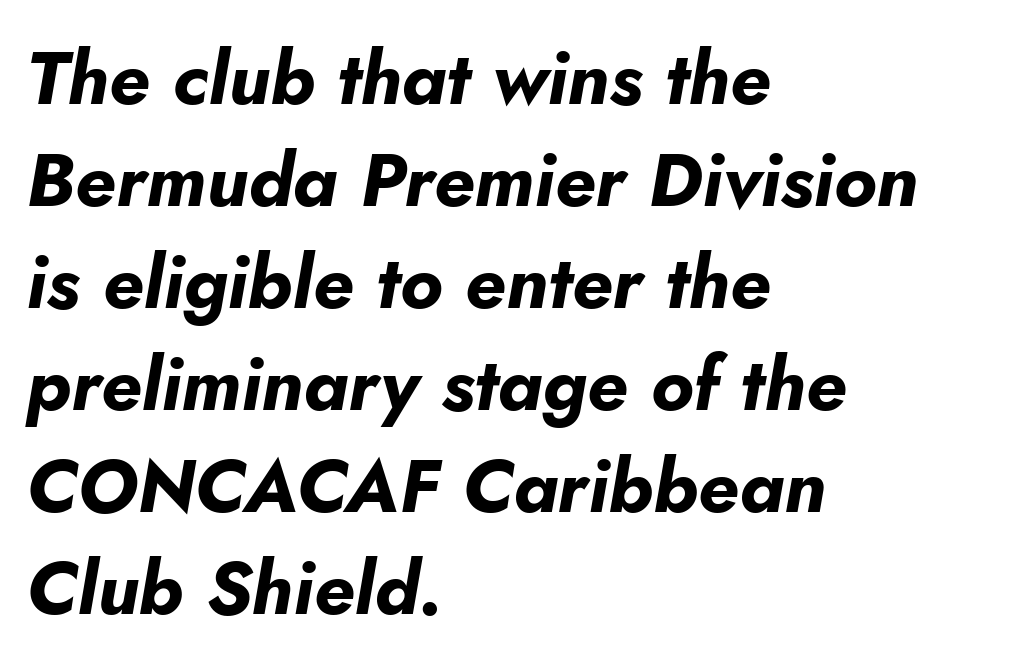
The image shows 75 px bold type, italic (leaning right); set left-aligned, normal line spacing (1.36x), normal letter spacing, not underlined; low stroke contrast and a small x-height.
